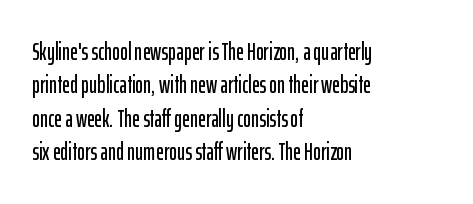
Q: Is the text italic (slanted)? A: No, it is upright.
Q: Is the text underlined? A: No.
Q: How is the paragraph aligned? A: Left-aligned.
Q: Is the spacing between letters normal or unusually wide? A: Normal.
Q: Is the spacing between lines tight, normal or loose? A: Normal.
